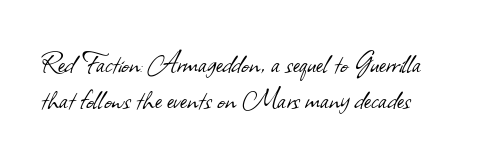
Q: Is the text bold? A: No.
Q: Is the typeface a serif or a sans-serif typeface? A: Sans-serif.
Q: Is the text underlined? A: No.
Q: Is the spacing between letters normal or unusually wide? A: Normal.
Q: Is the spacing between lines tight, normal or loose? A: Tight.
Q: Width (condensed, normal, or wide)? A: Normal.
Q: Stroke contrast? A: Low.
Q: x-height? A: Small.
Q: Monospaced? A: No.
